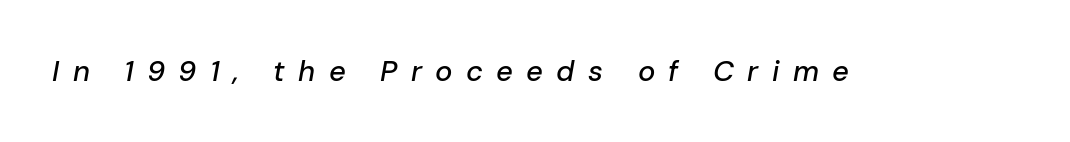
The lettering tilts uniformly, giving the passage an italic look. You could not count columns in this text — the font is proportionally spaced. Honestly, the letter spacing is so wide it's the main thing you notice. Unmarked baselines from the first word to the last.
